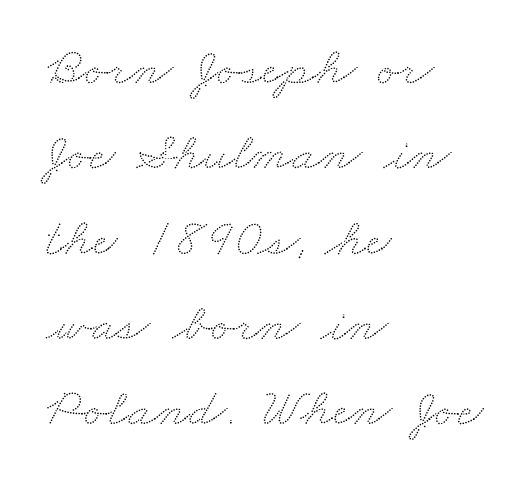
{"width": "wide", "stroke_contrast": "low", "x_height": "small", "monospaced": "no", "underline": "no", "align": "left", "line_spacing": "normal", "line_spacing_ratio": 1.58, "letter_spacing": "normal", "letter_spacing_em": 0.0, "glyph_px": 54}
